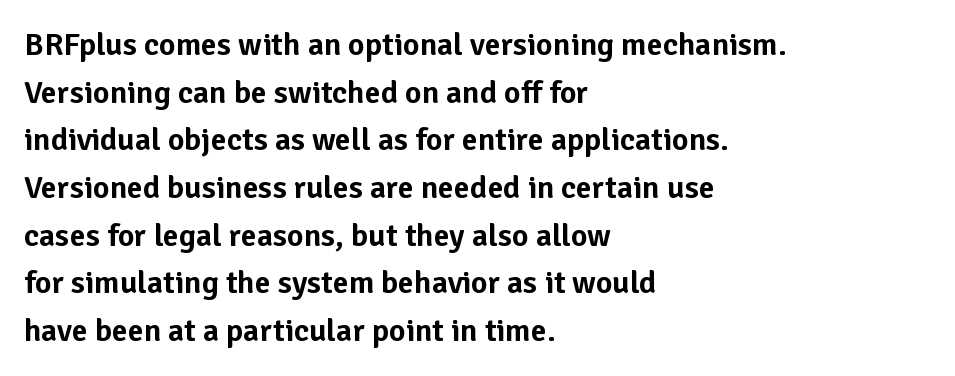
Q: Is the text italic (slanted)? A: No, it is upright.
Q: Is the typeface a serif or a sans-serif typeface? A: Sans-serif.
Q: Is the text underlined? A: No.
Q: How is the paragraph aligned? A: Left-aligned.
Q: Is the spacing between letters normal or unusually wide? A: Normal.
Q: Is the spacing between lines tight, normal or loose? A: Normal.
Q: Width (condensed, normal, or wide)? A: Normal.
Q: Stroke contrast? A: Low.
Q: x-height? A: Medium.
Q: Monospaced? A: No.
